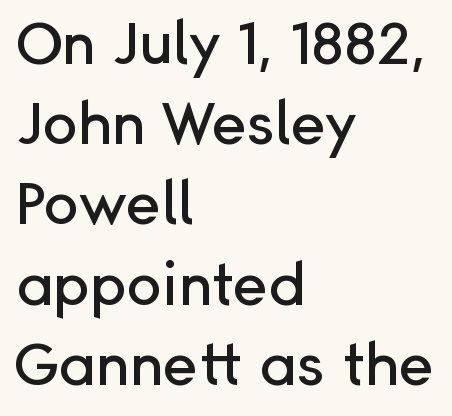
Q: Is the text italic (slanted)? A: No, it is upright.
Q: Is the typeface a serif or a sans-serif typeface? A: Sans-serif.
Q: Is the text underlined? A: No.
Q: How is the paragraph aligned? A: Left-aligned.
Q: Is the spacing between letters normal or unusually wide? A: Normal.
Q: Is the spacing between lines tight, normal or loose? A: Normal.
Q: Width (condensed, normal, or wide)? A: Normal.
Q: Stroke contrast? A: Low.
Q: x-height? A: Medium.
Q: Monospaced? A: No.
